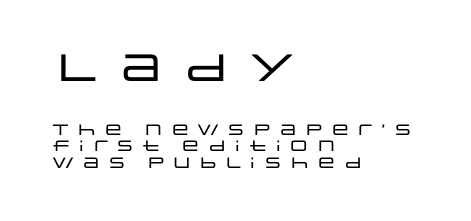
{"serif": "no", "italic": "no", "width": "wide", "stroke_contrast": "low", "x_height": "large", "monospaced": "no", "underline": "no", "align": "left", "line_spacing": "tight", "line_spacing_ratio": 1.11, "letter_spacing": "wide", "letter_spacing_em": 0.27, "larger_block": "first", "size_ratio": 2.53, "glyph_px": 38}
